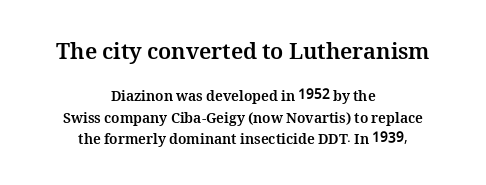
Block one is the big one; block two sits smaller underneath. Interline gaps are of average width in this sample. Does extra space separate the letters? No, they use regular spacing. Nope, not italic — everything's standing straight. A full-strength bold gives these letters their thick strokes. The paragraph shown floats in the horizontal middle.
